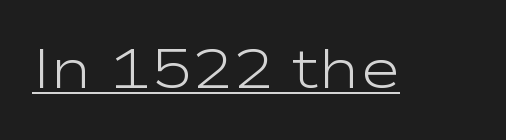
The image shows 55 px light, wide sans-serif type, upright; set normal letter spacing, underlined; low stroke contrast and a medium x-height.
